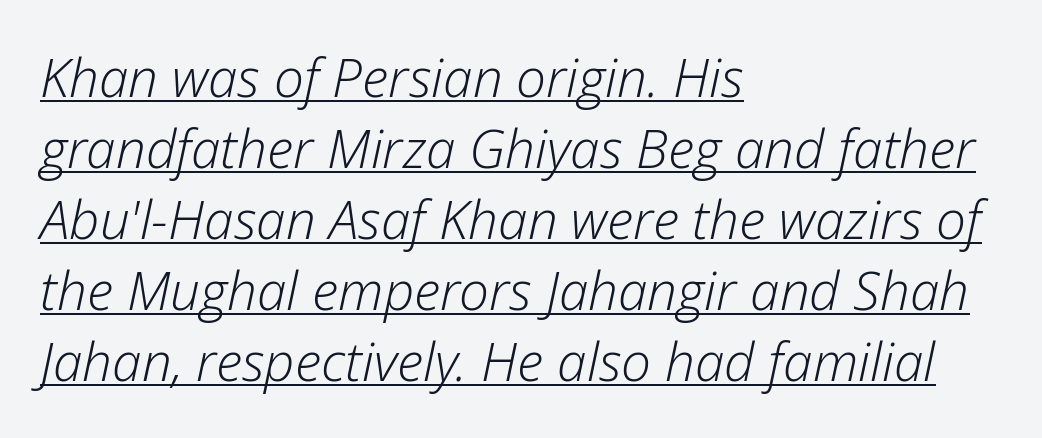
The image shows 53 px light type, italic (leaning right); set left-aligned, normal line spacing (1.34x), normal letter spacing, underlined; low stroke contrast and a medium x-height.
